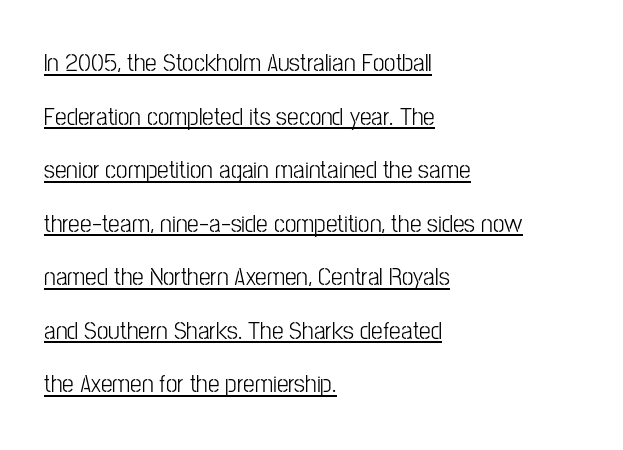
Letter spacing: default. Every character sits straight up, as roman type does. Letters have the restrained weight of plain body copy at most. Horizontally, the lines are justified to the leading edge only. Glance below the letters and you will spot a drawn line.
